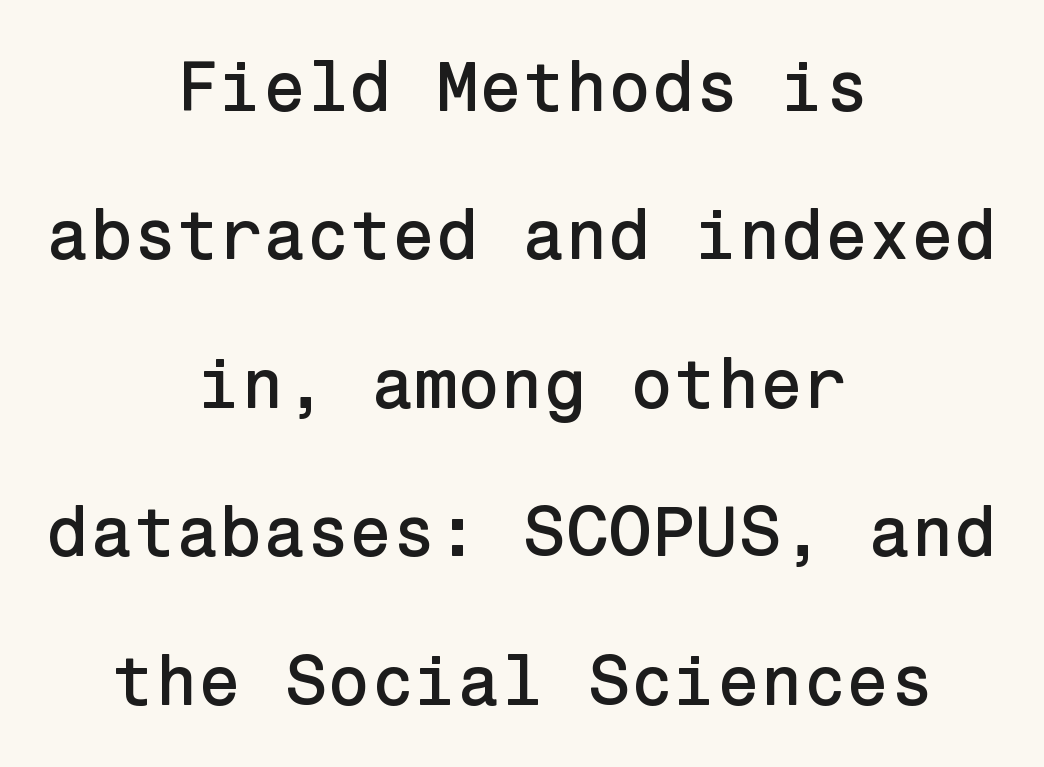
Q: Is the text italic (slanted)? A: No, it is upright.
Q: Is the typeface a serif or a sans-serif typeface? A: Sans-serif.
Q: Is the text underlined? A: No.
Q: How is the paragraph aligned? A: Centered.
Q: Is the spacing between letters normal or unusually wide? A: Normal.
Q: Is the spacing between lines tight, normal or loose? A: Loose.
Q: Width (condensed, normal, or wide)? A: Normal.
Q: Stroke contrast? A: Low.
Q: x-height? A: Medium.
